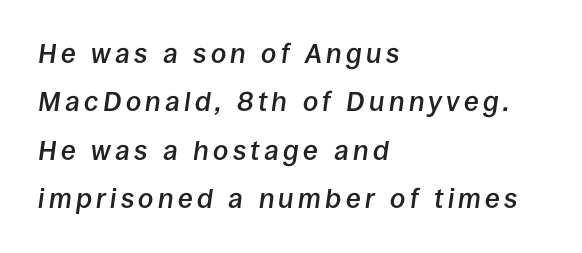
Q: Is the text bold? A: Semi-bold.
Q: Is the text italic (slanted)? A: Yes, it leans right by about 8 degrees.
Q: Is the text underlined? A: No.
Q: How is the paragraph aligned? A: Left-aligned.
